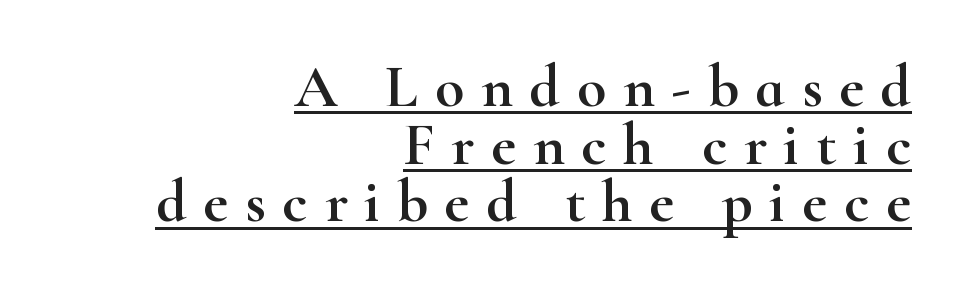
The lines are packed closely together with very little leading. The letters stand straight up with perfectly vertical stems. Caption: lettering with a line underneath. The passage shown is typed in a proportional face where columns would drift. Line ends are locked; line starts wander. Here the glyphs are tracked loosely, breaking word shapes into spaced letters.
